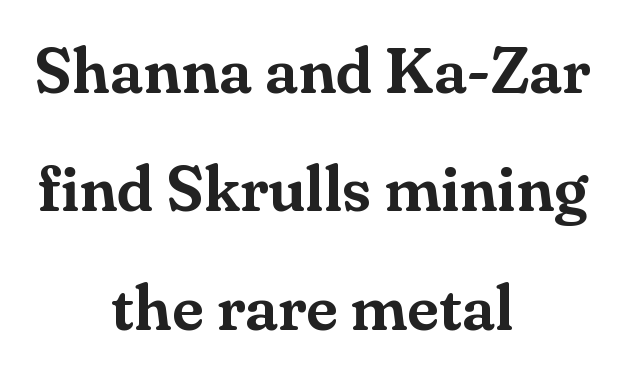
Q: Is the text italic (slanted)? A: No, it is upright.
Q: Is the typeface a serif or a sans-serif typeface? A: Serif.
Q: Is the text underlined? A: No.
Q: How is the paragraph aligned? A: Centered.
Q: Is the spacing between letters normal or unusually wide? A: Normal.
Q: Width (condensed, normal, or wide)? A: Normal.
Q: Stroke contrast? A: Medium.
Q: x-height? A: Small.
Q: Monospaced? A: No.
